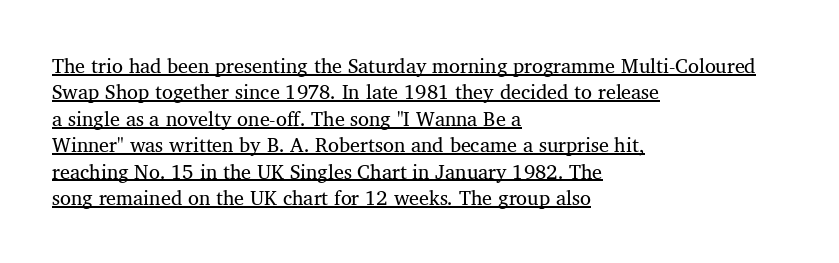
Q: Is the text bold? A: No.
Q: Is the text underlined? A: Yes.
Q: How is the paragraph aligned? A: Left-aligned.
Q: Is the spacing between letters normal or unusually wide? A: Normal.
Q: Is the spacing between lines tight, normal or loose? A: Normal.
